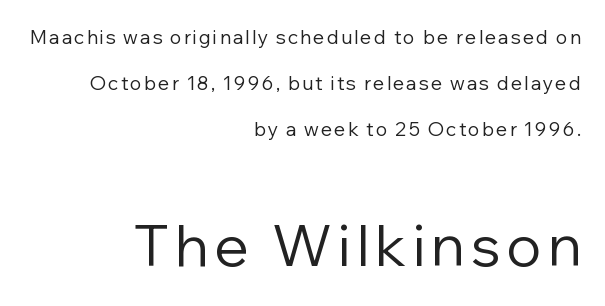
Q: Is the text bold? A: No.
Q: Is the text italic (slanted)? A: No, it is upright.
Q: Is the typeface a serif or a sans-serif typeface? A: Sans-serif.
Q: Is the text underlined? A: No.
Q: How is the paragraph aligned? A: Right-aligned.
Q: Is the spacing between lines tight, normal or loose? A: Loose.
Q: Which block of text is set in a larger size, the first (top) or the second (bottom)? A: The second (bottom) one.
Q: Width (condensed, normal, or wide)? A: Normal.
Q: Stroke contrast? A: Low.
Q: x-height? A: Medium.
Q: Monospaced? A: No.
